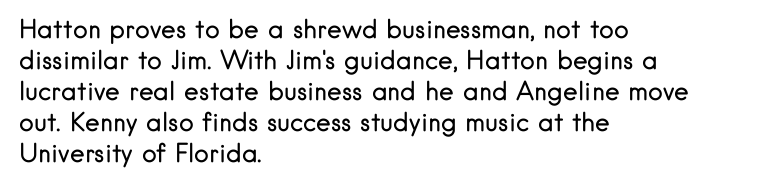
Q: Is the text bold? A: No.
Q: Is the text italic (slanted)? A: No, it is upright.
Q: Is the text underlined? A: No.
Q: How is the paragraph aligned? A: Left-aligned.
Q: Is the spacing between letters normal or unusually wide? A: Normal.
